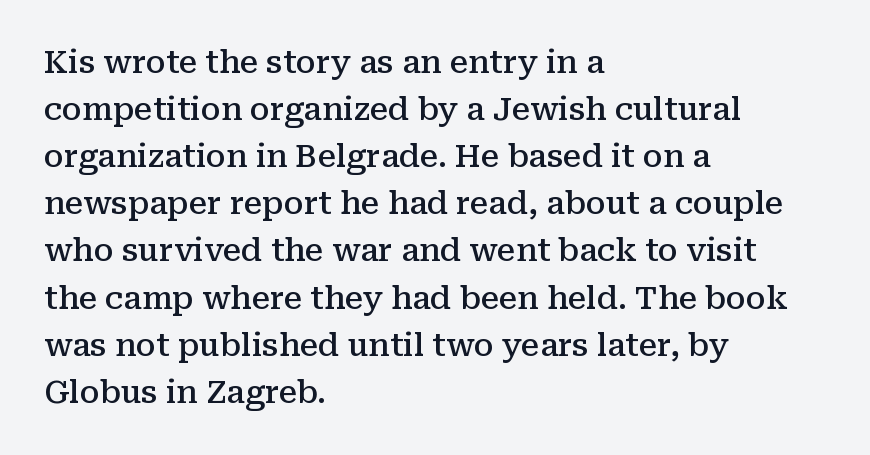
Q: Is the text bold? A: Semi-bold.
Q: Is the text italic (slanted)? A: No, it is upright.
Q: Is the typeface a serif or a sans-serif typeface? A: Serif.
Q: Is the text underlined? A: No.
Q: How is the paragraph aligned? A: Left-aligned.
Q: Is the spacing between letters normal or unusually wide? A: Normal.
Q: Is the spacing between lines tight, normal or loose? A: Normal.
Q: Width (condensed, normal, or wide)? A: Normal.
Q: Stroke contrast? A: Medium.
Q: x-height? A: Medium.
Q: Monospaced? A: No.
